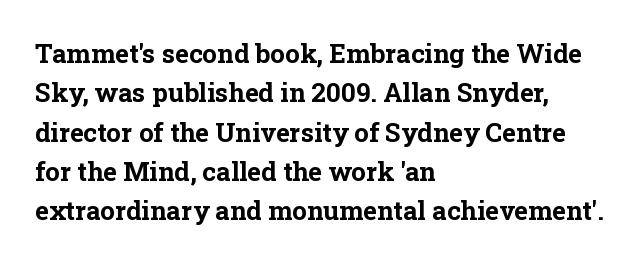
Q: Is the text bold? A: Yes.
Q: Is the text italic (slanted)? A: No, it is upright.
Q: Is the text underlined? A: No.
Q: How is the paragraph aligned? A: Left-aligned.
Q: Is the spacing between letters normal or unusually wide? A: Normal.
Q: Is the spacing between lines tight, normal or loose? A: Normal.
